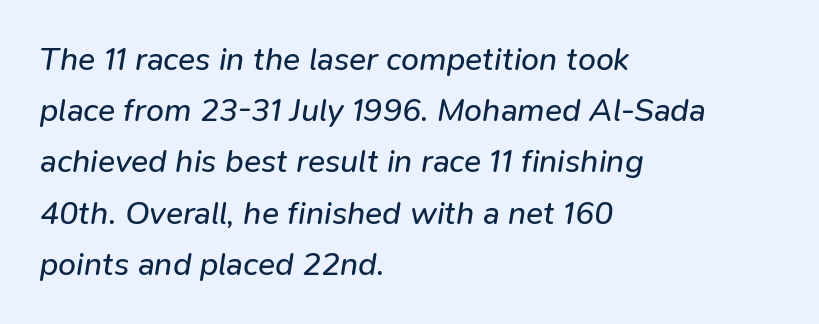
The lettering tilts uniformly, giving the passage an italic look. Caption: face not bold, strokes unweighted. The space beneath each line is pristine and unruled. Compared with a centered layout, this one pins lines to the left instead. Compared with typical body copy, the letter spacing here is the same. The passage shown is typed in a proportional face where columns would drift.
